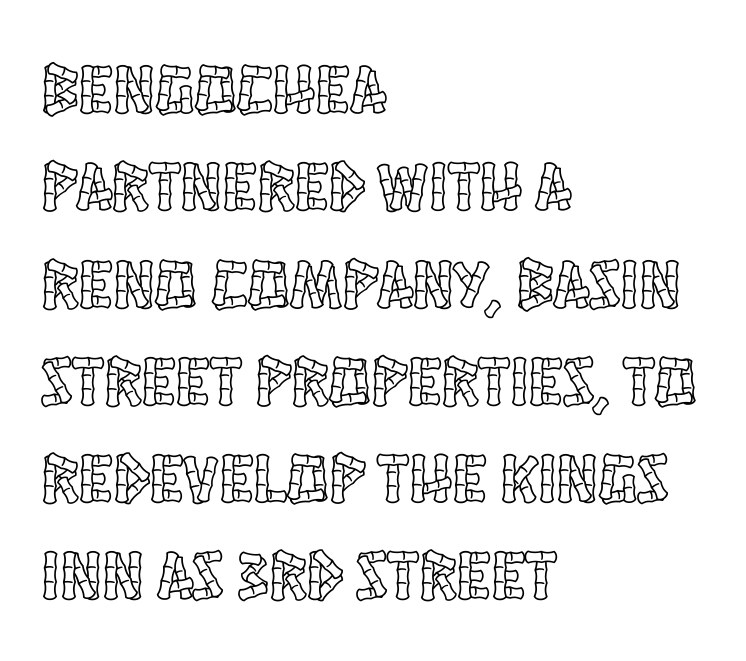
Q: Is the text italic (slanted)? A: No, it is upright.
Q: Is the text underlined? A: No.
Q: How is the paragraph aligned? A: Left-aligned.
Q: Is the spacing between letters normal or unusually wide? A: Normal.
Q: Is the spacing between lines tight, normal or loose? A: Normal.
Q: Width (condensed, normal, or wide)? A: Condensed.
Q: x-height? A: Large.
Q: Monospaced? A: No.
